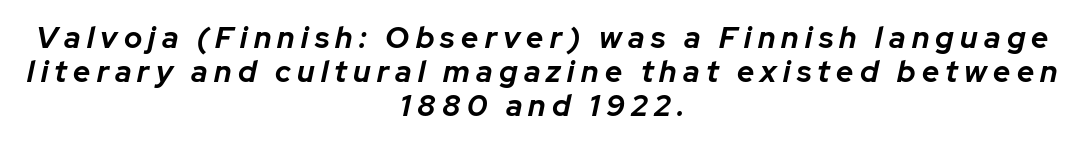
{"italic": "yes", "lean": "right", "slant_degrees": 12, "bold": "yes", "weight": "bold", "width": "normal", "stroke_contrast": "low", "x_height": "medium", "monospaced": "no", "underline": "no", "align": "center", "line_spacing": "tight", "line_spacing_ratio": 1.13, "letter_spacing": "wide", "letter_spacing_em": 0.21, "glyph_px": 30}
